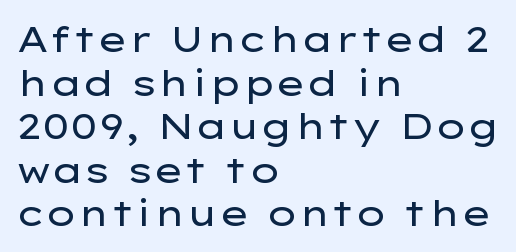
{"serif": "no", "italic": "no", "bold": "no", "weight": "regular", "width": "wide", "stroke_contrast": "low", "x_height": "medium", "monospaced": "no", "underline": "no", "align": "left", "line_spacing_ratio": 1.21, "letter_spacing": "normal", "letter_spacing_em": 0.0, "glyph_px": 36}
